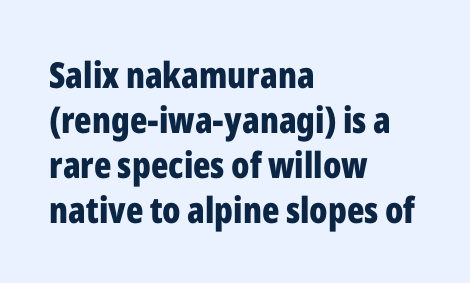
The image shows 36 px bold, condensed sans-serif type, upright; set left-aligned, normal line spacing (1.25x), normal letter spacing, not underlined; low stroke contrast and a medium x-height.
